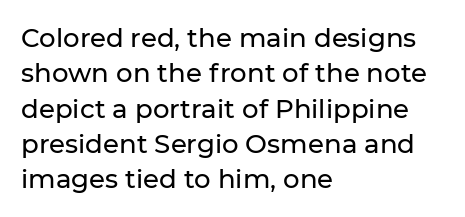
The passage shown stacks its lines at a standard gap. These lines stack with their left ends in a neat column. A roman cut, with each character standing at attention. Caption: standard tracking, unaltered. Words float on clear page, feet unadorned.
